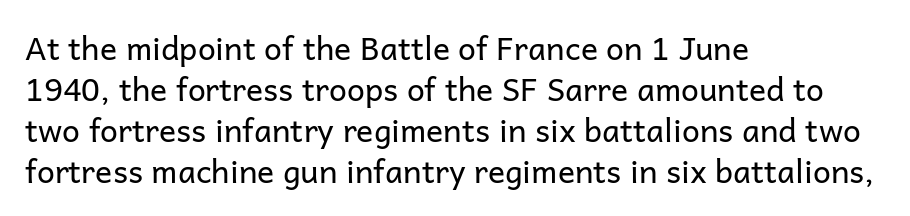
This sample is left-justified, so line endings fall wherever the words run out. Clear beneath every line of the passage. Regular leading. The letterforms sit shoulder to shoulder at normal distance. You could not count columns in this text — the font is proportionally spaced.
